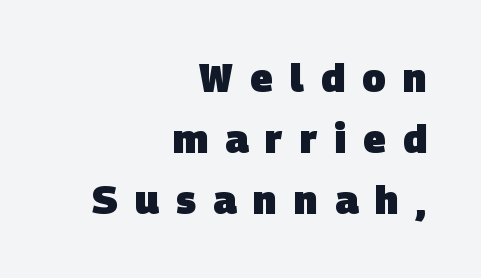
{"serif": "no", "bold": "yes", "weight": "heavy", "width": "normal", "stroke_contrast": "low", "x_height": "large", "monospaced": "no", "underline": "no", "align": "right", "line_spacing": "normal", "line_spacing_ratio": 1.57, "letter_spacing": "wide", "letter_spacing_em": 0.44, "glyph_px": 39}
